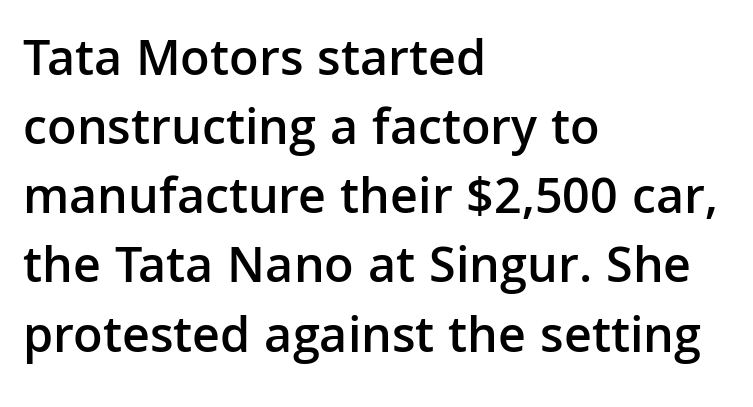
{"serif": "no", "italic": "no", "bold": "semi", "weight": "semibold", "width": "normal", "stroke_contrast": "low", "x_height": "medium", "monospaced": "no", "underline": "no", "align": "left", "line_spacing": "normal", "line_spacing_ratio": 1.33, "letter_spacing": "normal", "letter_spacing_em": 0.0, "glyph_px": 52}
